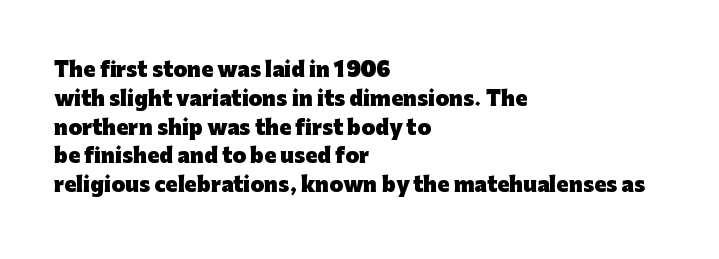
Q: Is the text bold? A: Yes.
Q: Is the text italic (slanted)? A: No, it is upright.
Q: Is the text underlined? A: No.
Q: How is the paragraph aligned? A: Left-aligned.
Q: Is the spacing between letters normal or unusually wide? A: Normal.
Q: Is the spacing between lines tight, normal or loose? A: Normal.
